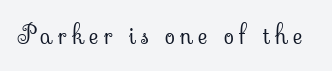
The image shows 26 px text type, upright; set unusually wide letter spacing (+0.2 em), not underlined.
